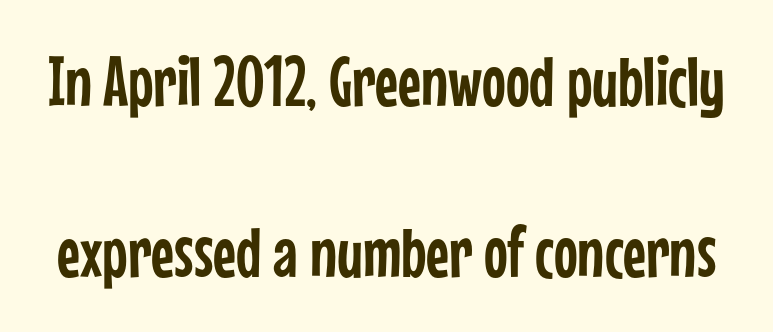
{"serif": "no", "italic": "no", "width": "condensed", "stroke_contrast": "low", "x_height": "medium", "monospaced": "no", "underline": "no", "line_spacing": "loose", "line_spacing_ratio": 2.41, "letter_spacing": "normal", "letter_spacing_em": 0.0, "glyph_px": 71}
